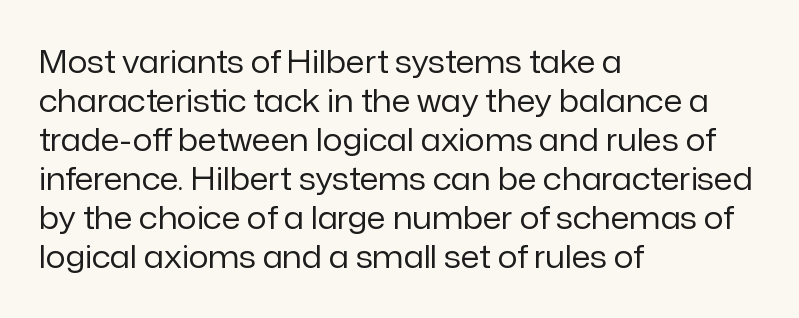
Q: Is the text bold? A: No.
Q: Is the text italic (slanted)? A: No, it is upright.
Q: Is the typeface a serif or a sans-serif typeface? A: Sans-serif.
Q: Is the text underlined? A: No.
Q: How is the paragraph aligned? A: Left-aligned.
Q: Is the spacing between letters normal or unusually wide? A: Normal.
Q: Is the spacing between lines tight, normal or loose? A: Normal.
Q: Width (condensed, normal, or wide)? A: Normal.
Q: Stroke contrast? A: Low.
Q: x-height? A: Medium.
Q: Monospaced? A: No.
